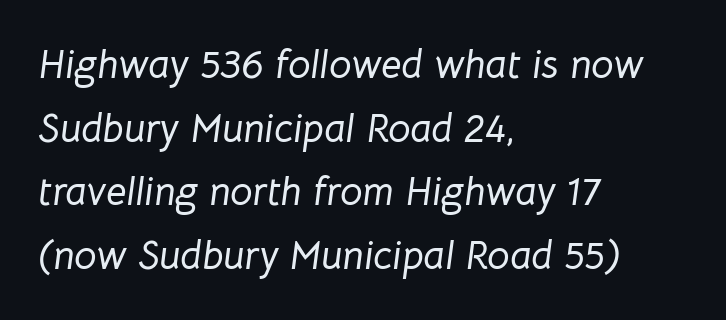
Q: Is the text italic (slanted)? A: Yes, it leans right by about 8 degrees.
Q: Is the text underlined? A: No.
Q: How is the paragraph aligned? A: Left-aligned.
Q: Is the spacing between letters normal or unusually wide? A: Normal.
Q: Is the spacing between lines tight, normal or loose? A: Normal.
Q: Width (condensed, normal, or wide)? A: Normal.
Q: Stroke contrast? A: Low.
Q: x-height? A: Medium.
Q: Monospaced? A: No.
